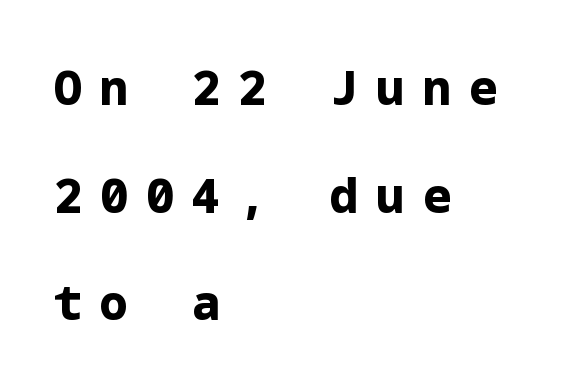
Q: Is the text bold? A: Yes.
Q: Is the text italic (slanted)? A: No, it is upright.
Q: Is the typeface a serif or a sans-serif typeface? A: Sans-serif.
Q: Is the text underlined? A: No.
Q: How is the paragraph aligned? A: Left-aligned.
Q: Is the spacing between letters normal or unusually wide? A: Unusually wide.
Q: Is the spacing between lines tight, normal or loose? A: Loose.
Q: Width (condensed, normal, or wide)? A: Normal.
Q: Stroke contrast? A: Low.
Q: x-height? A: Medium.
